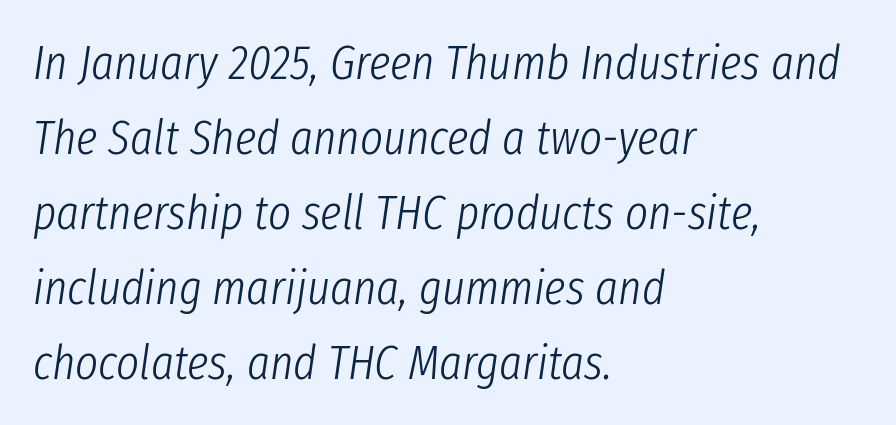
{"italic": "yes", "lean": "right", "slant_degrees": 8, "bold": "no", "weight": "light", "width": "condensed", "stroke_contrast": "low", "x_height": "medium", "monospaced": "no", "underline": "no", "align": "left", "line_spacing": "normal", "line_spacing_ratio": 1.53, "letter_spacing": "normal", "letter_spacing_em": 0.0, "glyph_px": 49}
